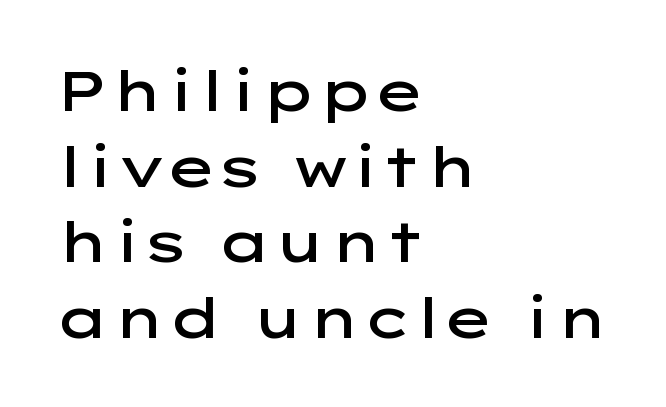
Q: Is the text bold? A: Semi-bold.
Q: Is the text italic (slanted)? A: No, it is upright.
Q: Is the typeface a serif or a sans-serif typeface? A: Sans-serif.
Q: Is the text underlined? A: No.
Q: How is the paragraph aligned? A: Left-aligned.
Q: Is the spacing between letters normal or unusually wide? A: Normal.
Q: Is the spacing between lines tight, normal or loose? A: Normal.
Q: Width (condensed, normal, or wide)? A: Wide.
Q: Stroke contrast? A: Low.
Q: x-height? A: Medium.
Q: Monospaced? A: No.
